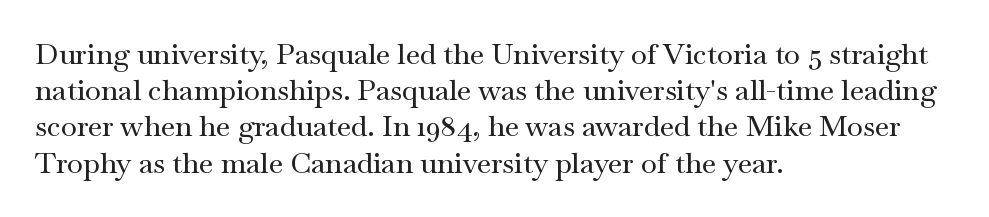
The image shows 29 px wide serif type, upright; set left-aligned, normal line spacing (1.25x), normal letter spacing, not underlined; medium stroke contrast and a small x-height.
